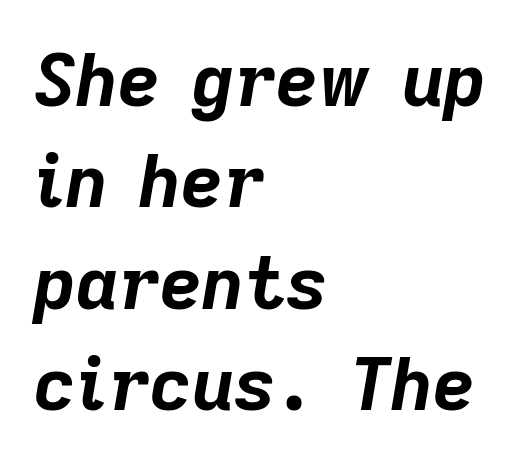
The image shows 73 px bold type, italic (leaning right); set left-aligned, normal line spacing (1.39x), normal letter spacing, not underlined; low stroke contrast and a medium x-height.
